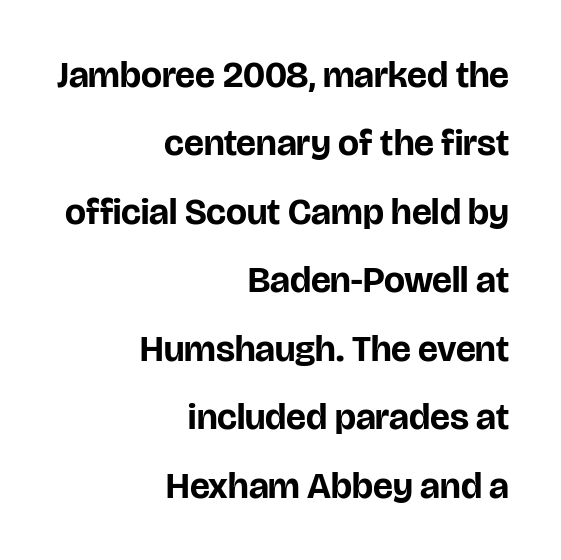
Ascenders rise straight up at ninety degrees. Does the copy run flush right? Yes — the right margin is perfectly even. What kind of face is this? One without serifs — a sans. Is this a fixed-width face? No — the glyphs have proportional, varying widths. Just letters on the line, the space beneath them empty.
